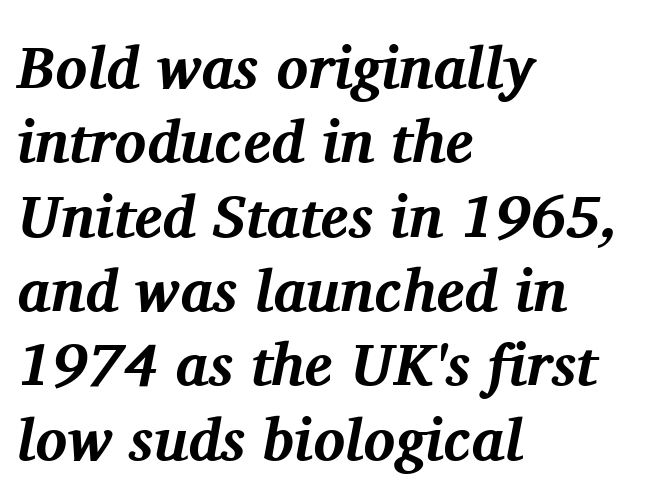
Q: Is the text bold? A: Yes.
Q: Is the text italic (slanted)? A: Yes, it leans right by about 11 degrees.
Q: Is the typeface a serif or a sans-serif typeface? A: Serif.
Q: Is the text underlined? A: No.
Q: How is the paragraph aligned? A: Left-aligned.
Q: Is the spacing between letters normal or unusually wide? A: Normal.
Q: Is the spacing between lines tight, normal or loose? A: Normal.
Q: Width (condensed, normal, or wide)? A: Normal.
Q: Stroke contrast? A: Medium.
Q: x-height? A: Medium.
Q: Monospaced? A: No.
